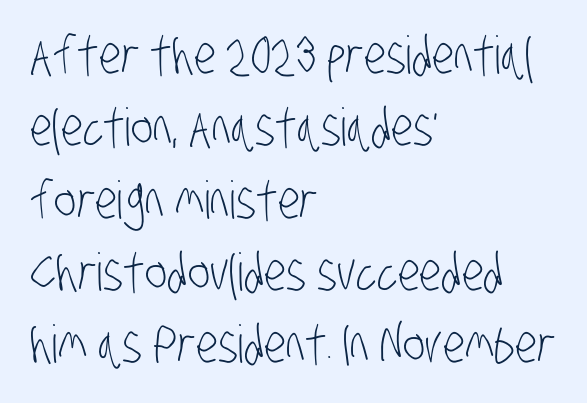
The image shows 52 px light, condensed sans-serif type; set left-aligned, normal line spacing (1.39x), normal letter spacing, not underlined; low stroke contrast and a large x-height.
